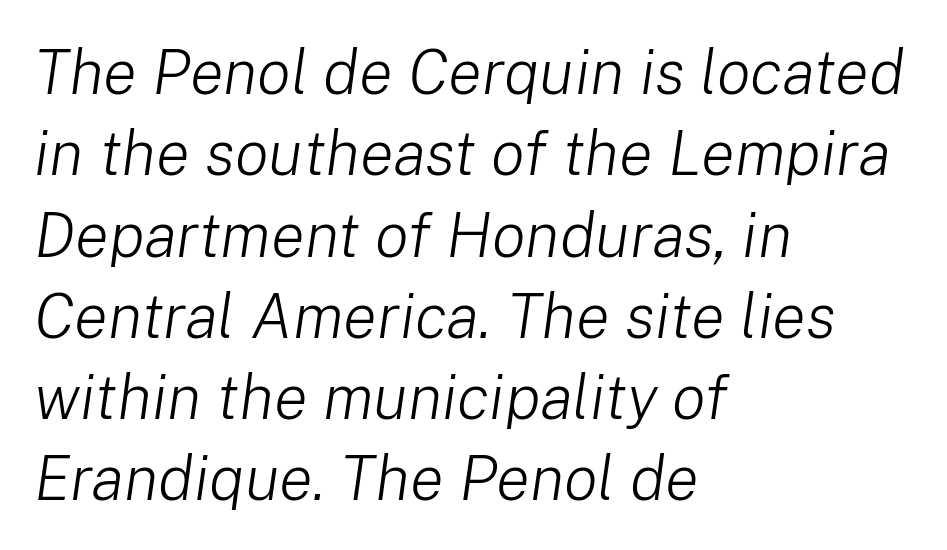
Q: Is the text bold? A: No.
Q: Is the text italic (slanted)? A: Yes, it leans right by about 8 degrees.
Q: Is the text underlined? A: No.
Q: How is the paragraph aligned? A: Left-aligned.
Q: Is the spacing between letters normal or unusually wide? A: Normal.
Q: Is the spacing between lines tight, normal or loose? A: Normal.
Q: Width (condensed, normal, or wide)? A: Normal.
Q: Stroke contrast? A: Low.
Q: x-height? A: Medium.
Q: Monospaced? A: No.
